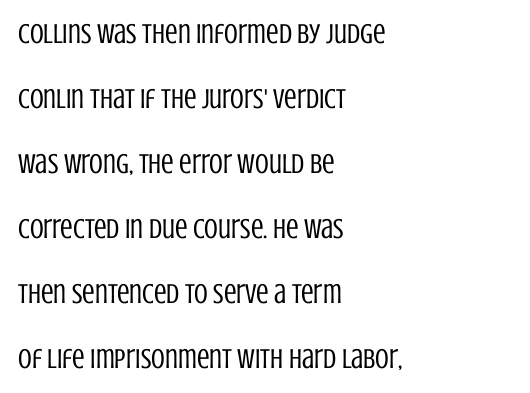
The rendering uses natural spacing where letterforms have individual widths. The foot of each line stays bare and open. Weight: regular or lighter. The paragraph has a hard left edge and a soft right edge. Examine the stroke ends and you'll find no serifs. The passage shown has conventional tracking throughout.
